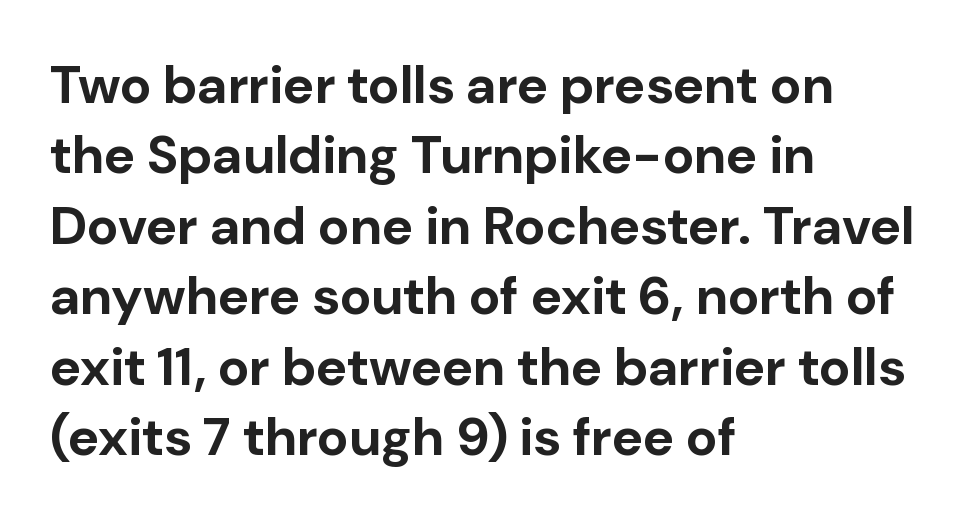
The image shows 53 px bold sans-serif type, upright; set left-aligned, normal line spacing (1.33x), normal letter spacing, not underlined; low stroke contrast and a medium x-height.
